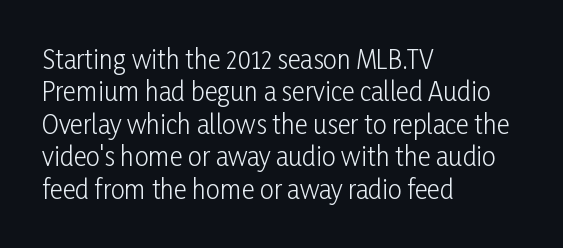
Q: Is the text bold? A: No.
Q: Is the text italic (slanted)? A: No, it is upright.
Q: Is the text underlined? A: No.
Q: How is the paragraph aligned? A: Left-aligned.
Q: Is the spacing between letters normal or unusually wide? A: Normal.
Q: Is the spacing between lines tight, normal or loose? A: Normal.
